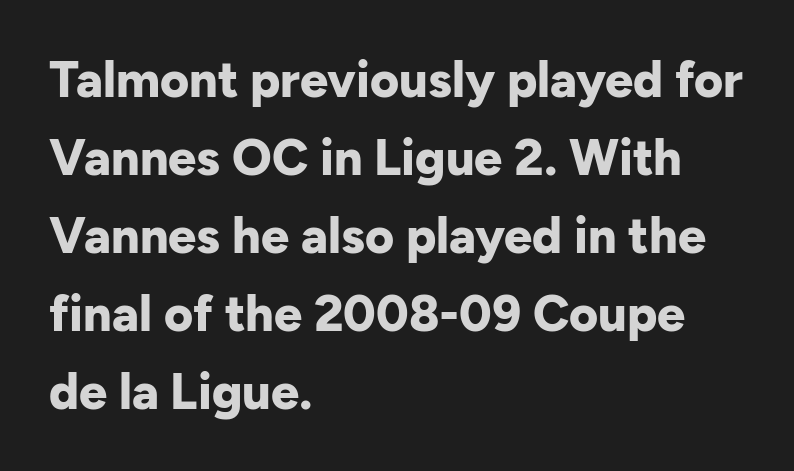
{"serif": "no", "italic": "no", "bold": "yes", "weight": "bold", "width": "normal", "stroke_contrast": "low", "x_height": "medium", "monospaced": "no", "underline": "no", "align": "left", "line_spacing": "normal", "line_spacing_ratio": 1.56, "letter_spacing": "normal", "letter_spacing_em": 0.0, "glyph_px": 50}
